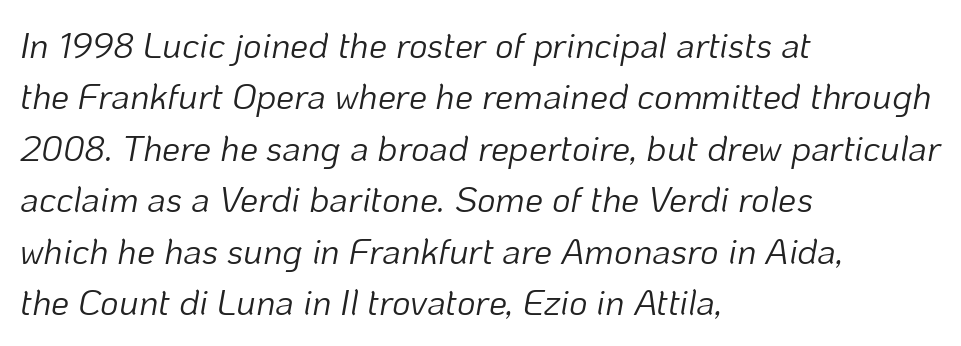
Q: Is the text bold? A: No.
Q: Is the text italic (slanted)? A: Yes, it leans right by about 10 degrees.
Q: Is the text underlined? A: No.
Q: How is the paragraph aligned? A: Left-aligned.
Q: Is the spacing between letters normal or unusually wide? A: Normal.
Q: Is the spacing between lines tight, normal or loose? A: Normal.
Q: Width (condensed, normal, or wide)? A: Normal.
Q: Stroke contrast? A: Low.
Q: x-height? A: Medium.
Q: Monospaced? A: No.
